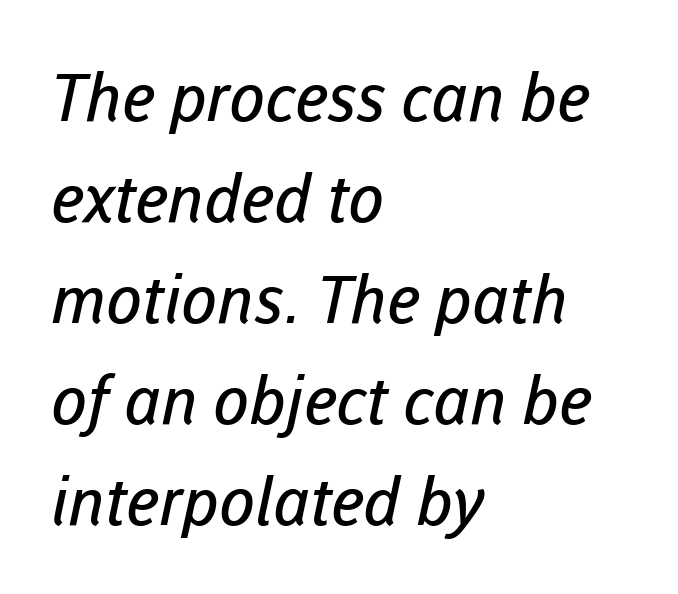
{"serif": "no", "bold": "no", "weight": "regular", "width": "normal", "stroke_contrast": "low", "x_height": "medium", "monospaced": "no", "underline": "no", "align": "left", "line_spacing": "normal", "line_spacing_ratio": 1.53, "letter_spacing": "normal", "letter_spacing_em": 0.0, "glyph_px": 66}
